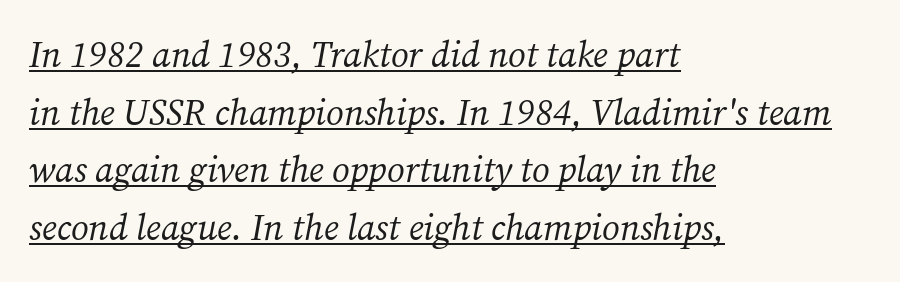
{"serif": "yes", "italic": "yes", "lean": "right", "slant_degrees": 12, "bold": "no", "weight": "regular", "width": "normal", "stroke_contrast": "medium", "x_height": "medium", "monospaced": "no", "underline": "yes", "align": "left", "line_spacing": "normal", "line_spacing_ratio": 1.6, "letter_spacing": "normal", "letter_spacing_em": 0.0, "glyph_px": 36}
